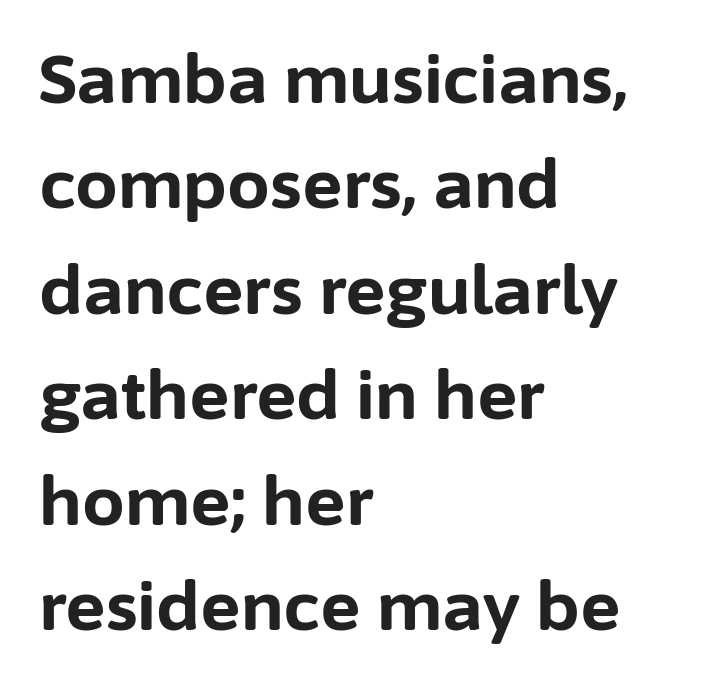
The image shows 68 px bold sans-serif type, upright; set left-aligned, normal line spacing (1.55x), normal letter spacing, not underlined; low stroke contrast and a medium x-height.
